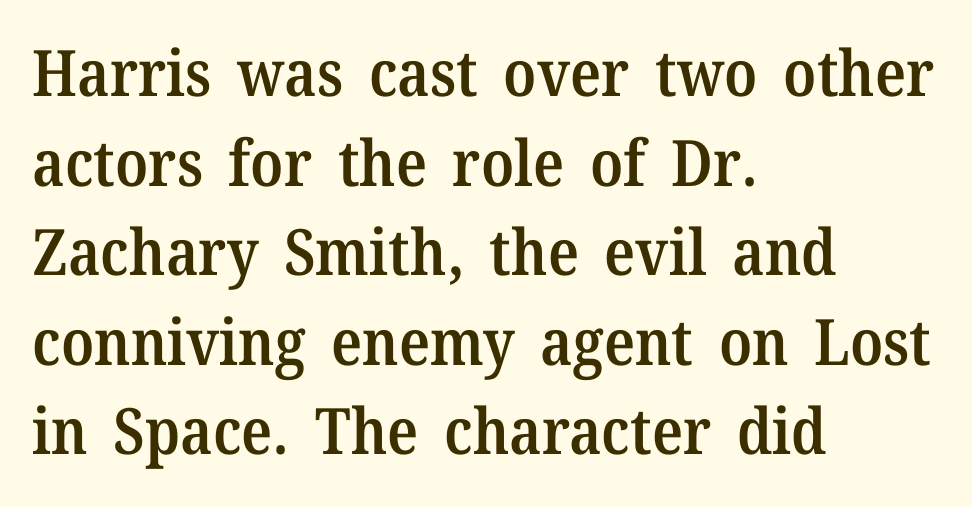
The image shows 64 px semibold serif type, upright; set left-aligned, normal line spacing (1.4x), normal letter spacing, not underlined; medium stroke contrast and a medium x-height.
